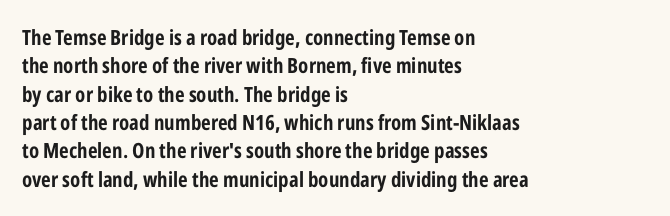
The image shows 21 px bold type, upright; set left-aligned, normal line spacing (1.35x), normal letter spacing, not underlined.
